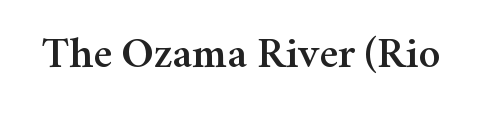
{"serif": "yes", "italic": "no", "width": "normal", "stroke_contrast": "medium", "x_height": "medium", "monospaced": "no", "underline": "no", "letter_spacing": "normal", "letter_spacing_em": 0.0, "glyph_px": 44}
